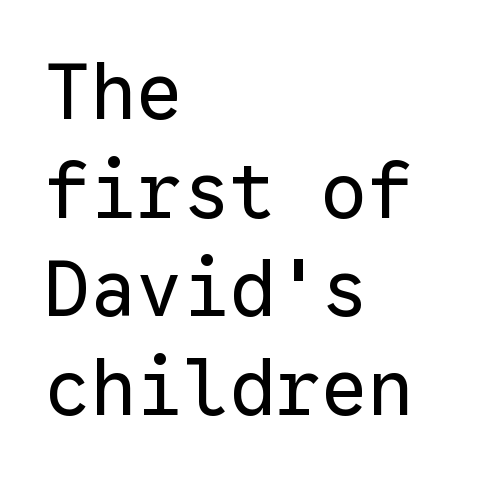
Interline gaps are of average width in this sample. The face used here is monospaced, like something from a code editor. Typographically, this falls in the sans-serif category. Each row of text sits above clean, open space. Does extra space separate the letters? No, they use regular spacing. The font is comparable to plain body text, perhaps lighter.
